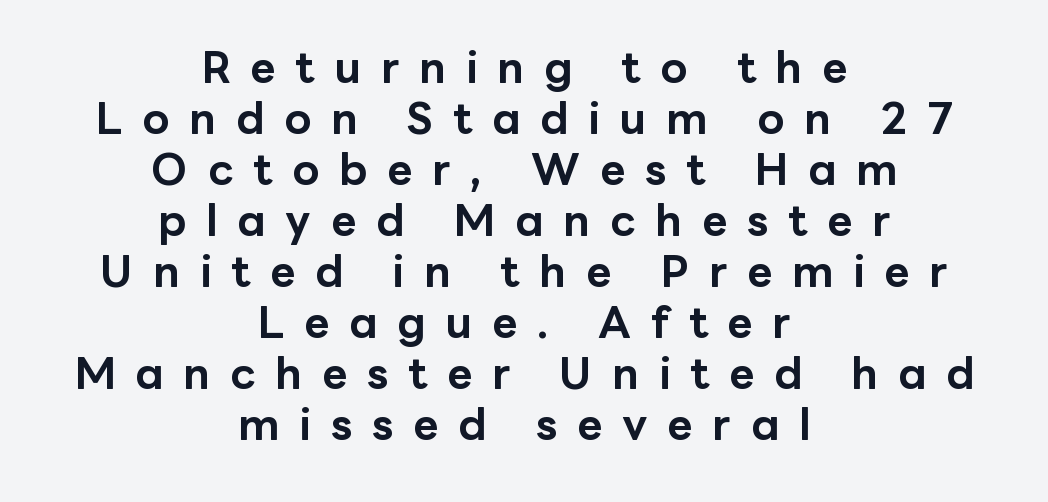
Strokes here are thick enough to call this a true bold. The letters stand straight up with perfectly vertical stems. A typesetter would call this heavily tracked-out type. Rule under the text: the space is simply empty.
